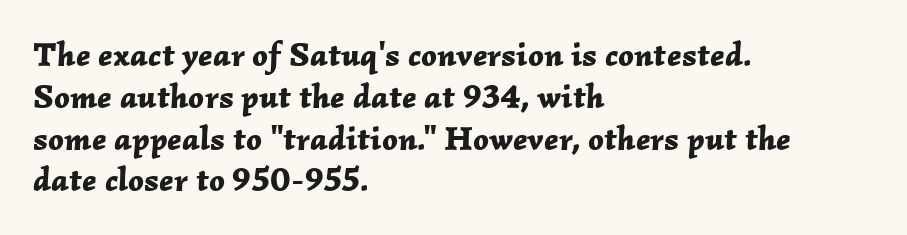
The image shows 34 px bold type, italic (leaning right); set left-aligned, line spacing 1.23x, normal letter spacing, not underlined; low stroke contrast and a medium x-height.
